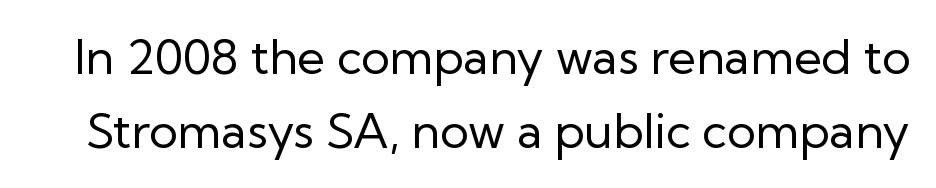
{"serif": "no", "italic": "no", "bold": "no", "weight": "regular", "width": "normal", "stroke_contrast": "low", "x_height": "medium", "monospaced": "no", "underline": "no", "line_spacing": "normal", "line_spacing_ratio": 1.55, "letter_spacing": "normal", "letter_spacing_em": 0.0, "glyph_px": 48}
